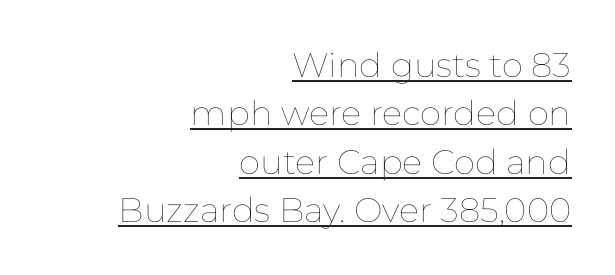
The lettering holds an erect, upright posture throughout. Varying glyph widths throughout — classic text-font behaviour. A student would call this right alignment; a typographer would say flush right, rag left. Bold? No — there's no thickening of the strokes.
